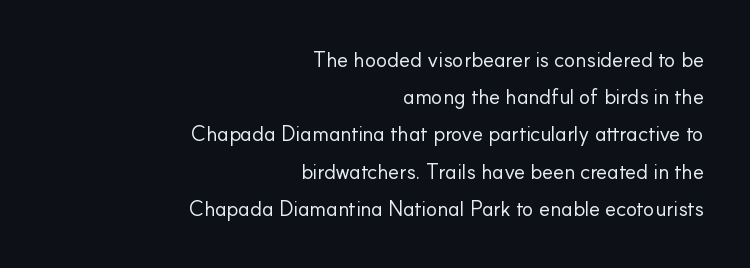
{"italic": "no", "bold": "no", "underline": "no", "align": "right", "line_spacing_ratio": 1.77, "letter_spacing": "normal", "letter_spacing_em": 0.0, "glyph_px": 21}
